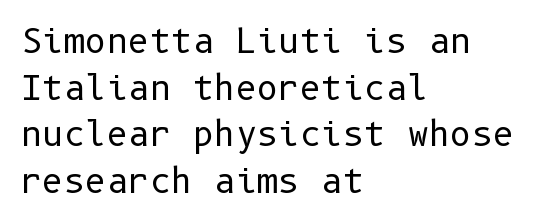
{"serif": "no", "italic": "no", "bold": "no", "weight": "regular", "width": "normal", "stroke_contrast": "low", "x_height": "medium", "underline": "no", "align": "left", "line_spacing": "normal", "line_spacing_ratio": 1.41, "letter_spacing": "normal", "letter_spacing_em": 0.0, "glyph_px": 33}
